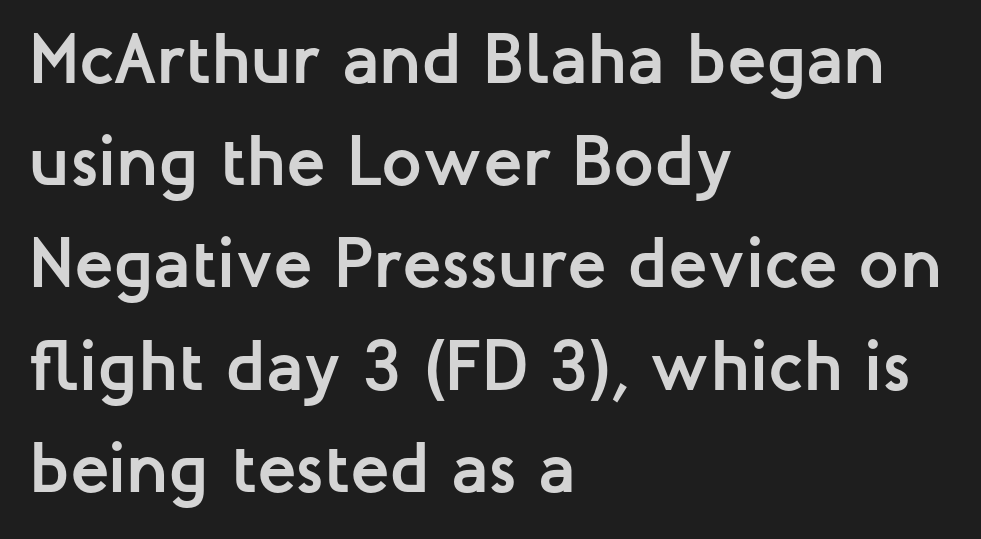
Q: Is the text bold? A: Yes.
Q: Is the text italic (slanted)? A: No, it is upright.
Q: Is the typeface a serif or a sans-serif typeface? A: Sans-serif.
Q: Is the text underlined? A: No.
Q: How is the paragraph aligned? A: Left-aligned.
Q: Is the spacing between letters normal or unusually wide? A: Normal.
Q: Is the spacing between lines tight, normal or loose? A: Normal.
Q: Width (condensed, normal, or wide)? A: Normal.
Q: Stroke contrast? A: Low.
Q: x-height? A: Medium.
Q: Monospaced? A: No.
